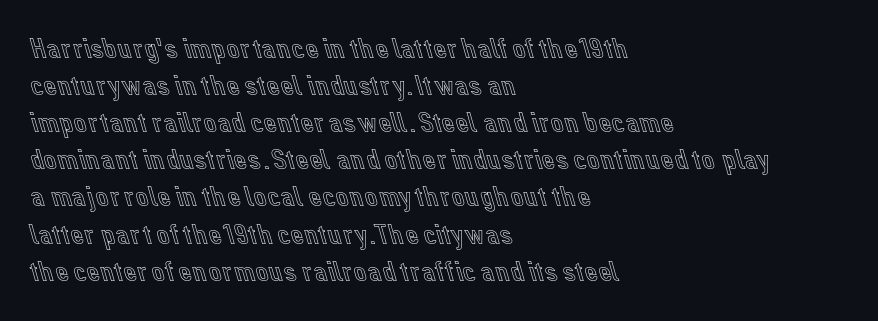
{"width": "normal", "x_height": "medium", "monospaced": "no", "underline": "no", "align": "left", "line_spacing": "normal", "line_spacing_ratio": 1.28, "letter_spacing": "normal", "letter_spacing_em": 0.0, "glyph_px": 29}
